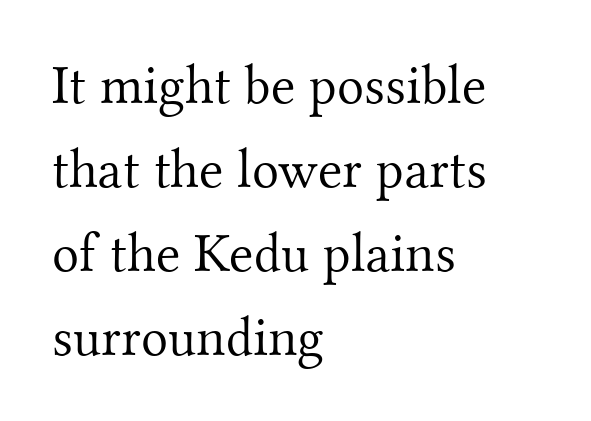
Q: Is the text bold? A: No.
Q: Is the text italic (slanted)? A: No, it is upright.
Q: Is the typeface a serif or a sans-serif typeface? A: Serif.
Q: Is the text underlined? A: No.
Q: How is the paragraph aligned? A: Left-aligned.
Q: Is the spacing between letters normal or unusually wide? A: Normal.
Q: Is the spacing between lines tight, normal or loose? A: Normal.
Q: Width (condensed, normal, or wide)? A: Normal.
Q: Stroke contrast? A: Medium.
Q: x-height? A: Small.
Q: Monospaced? A: No.
